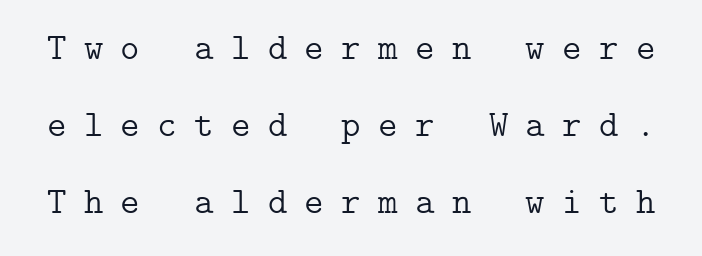
{"serif": "yes", "italic": "no", "bold": "no", "weight": "light", "width": "normal", "stroke_contrast": "low", "x_height": "medium", "underline": "no", "line_spacing": "loose", "line_spacing_ratio": 2.08, "letter_spacing": "wide", "letter_spacing_em": 0.47, "glyph_px": 37}
